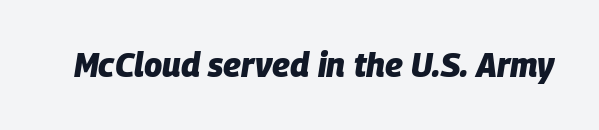
Q: Is the text bold? A: Yes.
Q: Is the text italic (slanted)? A: Yes, it leans right by about 9 degrees.
Q: Is the text underlined? A: No.
Q: Is the spacing between letters normal or unusually wide? A: Normal.
Q: Width (condensed, normal, or wide)? A: Normal.
Q: Stroke contrast? A: Low.
Q: x-height? A: Large.
Q: Monospaced? A: No.
